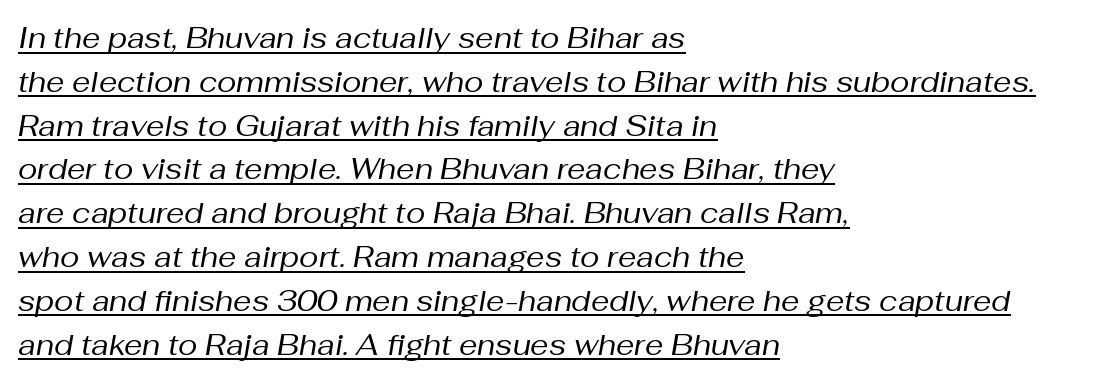
Q: Is the text bold? A: No.
Q: Is the text italic (slanted)? A: Yes, it leans right by about 10 degrees.
Q: Is the text underlined? A: Yes.
Q: How is the paragraph aligned? A: Left-aligned.
Q: Is the spacing between letters normal or unusually wide? A: Normal.
Q: Is the spacing between lines tight, normal or loose? A: Normal.
Q: Width (condensed, normal, or wide)? A: Normal.
Q: Stroke contrast? A: Medium.
Q: x-height? A: Medium.
Q: Monospaced? A: No.
